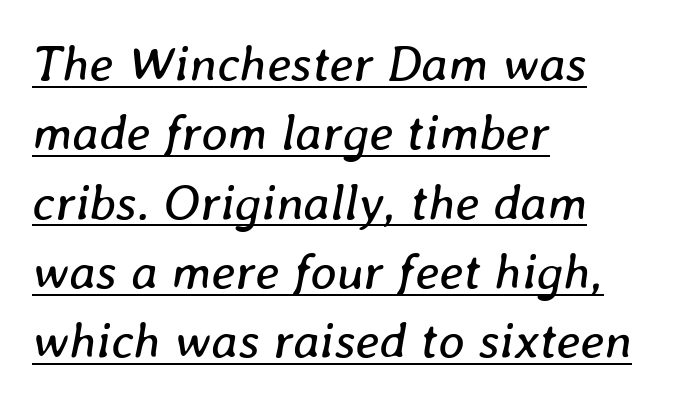
Q: Is the text bold? A: No.
Q: Is the text italic (slanted)? A: Yes, it leans right by about 8 degrees.
Q: Is the text underlined? A: Yes.
Q: How is the paragraph aligned? A: Left-aligned.
Q: Is the spacing between letters normal or unusually wide? A: Normal.
Q: Is the spacing between lines tight, normal or loose? A: Normal.
Q: Width (condensed, normal, or wide)? A: Normal.
Q: Stroke contrast? A: Low.
Q: x-height? A: Medium.
Q: Monospaced? A: No.
